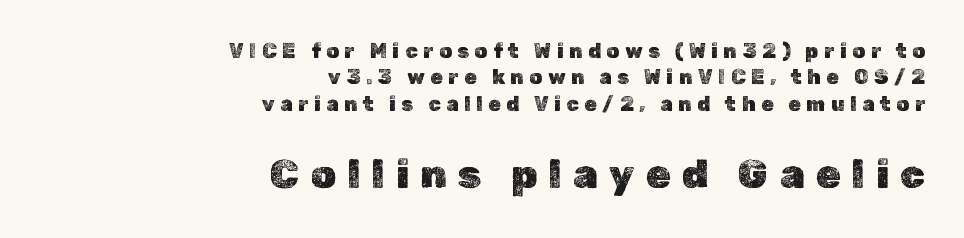
The space beneath each line is pristine and unruled. Tracking value appears strongly positive — letters spread wide. Varying glyph widths throughout — classic text-font behaviour. The rows are spaced the way most documents space them.
